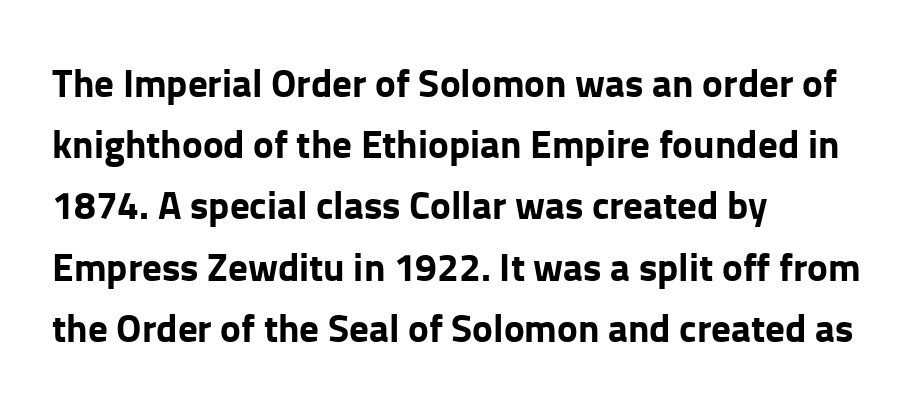
{"serif": "no", "italic": "no", "bold": "yes", "weight": "bold", "width": "normal", "stroke_contrast": "low", "x_height": "medium", "monospaced": "no", "underline": "no", "align": "left", "line_spacing": "normal", "line_spacing_ratio": 1.57, "letter_spacing": "normal", "letter_spacing_em": 0.0, "glyph_px": 39}
